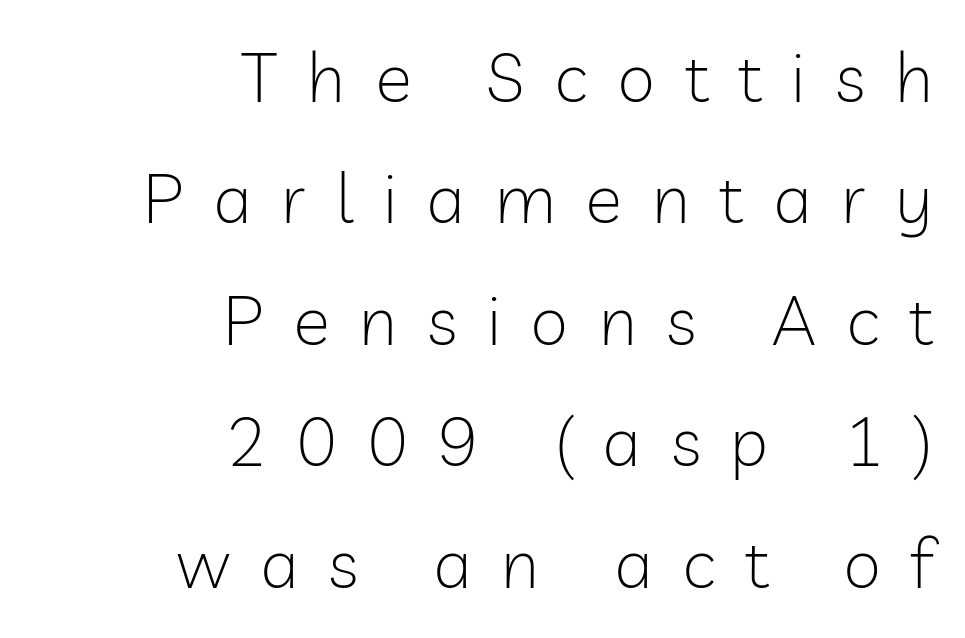
{"serif": "no", "italic": "no", "bold": "no", "weight": "light", "width": "normal", "stroke_contrast": "low", "x_height": "medium", "monospaced": "no", "underline": "no", "align": "right", "line_spacing_ratio": 1.76, "letter_spacing": "wide", "letter_spacing_em": 0.43, "glyph_px": 69}
